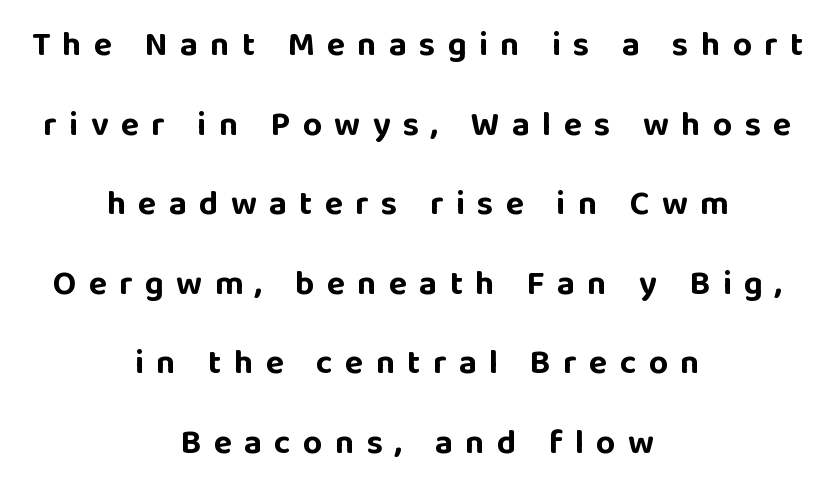
Q: Is the text bold? A: Yes.
Q: Is the text italic (slanted)? A: No, it is upright.
Q: Is the typeface a serif or a sans-serif typeface? A: Sans-serif.
Q: Is the text underlined? A: No.
Q: How is the paragraph aligned? A: Centered.
Q: Is the spacing between letters normal or unusually wide? A: Unusually wide.
Q: Is the spacing between lines tight, normal or loose? A: Loose.
Q: Width (condensed, normal, or wide)? A: Normal.
Q: Stroke contrast? A: Low.
Q: x-height? A: Large.
Q: Monospaced? A: No.
